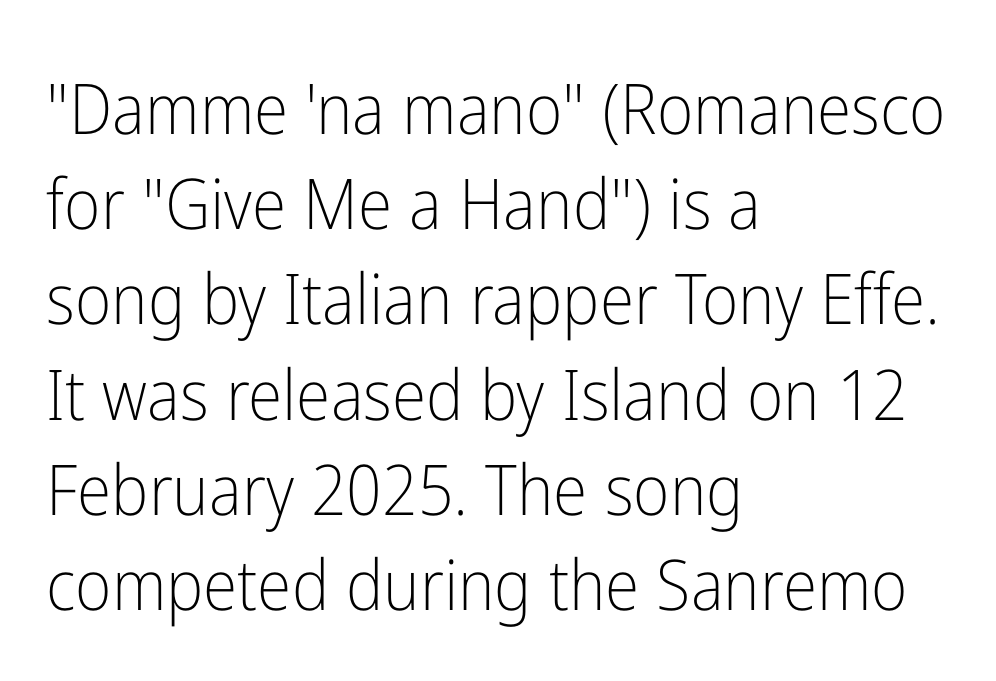
{"serif": "no", "italic": "no", "bold": "no", "weight": "light", "width": "condensed", "stroke_contrast": "low", "x_height": "medium", "monospaced": "no", "underline": "no", "align": "left", "line_spacing": "normal", "line_spacing_ratio": 1.36, "letter_spacing": "normal", "letter_spacing_em": 0.0, "glyph_px": 70}
